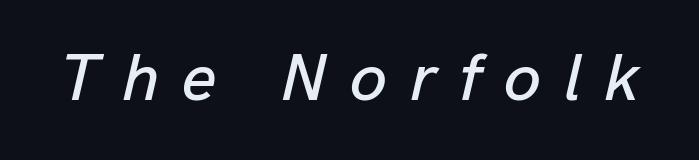
The image shows 67 px text type, italic (leaning right); set unusually wide letter spacing (+0.34 em), not underlined; low stroke contrast and a medium x-height.
